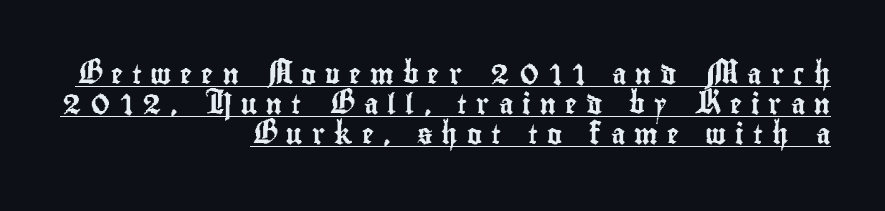
Q: Is the text italic (slanted)? A: No, it is upright.
Q: Is the text underlined? A: Yes.
Q: How is the paragraph aligned? A: Right-aligned.
Q: Is the spacing between letters normal or unusually wide? A: Unusually wide.
Q: Is the spacing between lines tight, normal or loose? A: Normal.
